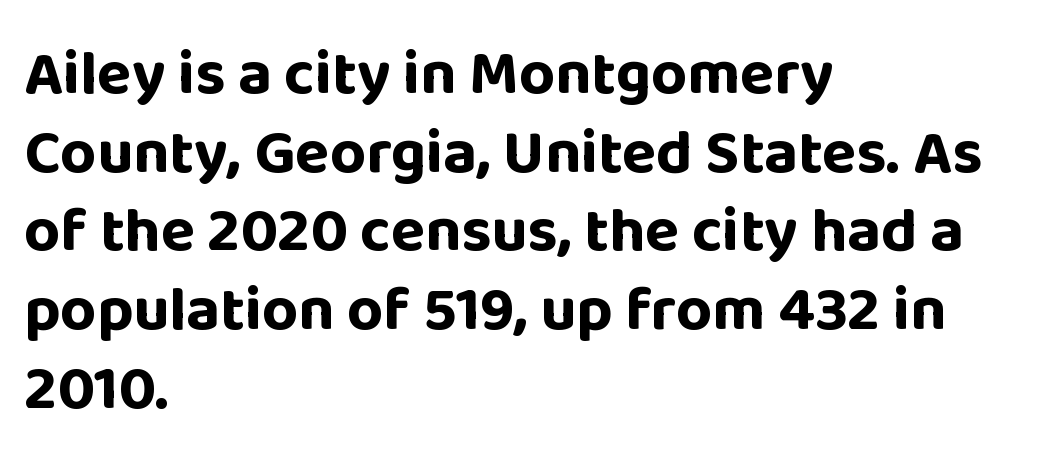
{"serif": "no", "italic": "no", "bold": "yes", "weight": "bold", "width": "normal", "stroke_contrast": "low", "x_height": "large", "monospaced": "no", "underline": "no", "align": "left", "line_spacing": "normal", "line_spacing_ratio": 1.25, "letter_spacing": "normal", "letter_spacing_em": 0.0, "glyph_px": 63}
